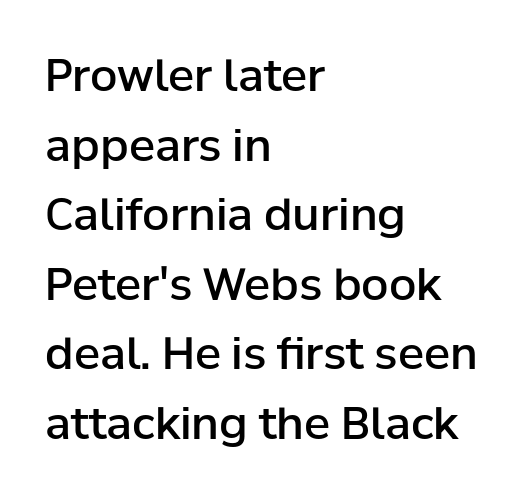
Q: Is the text bold? A: Semi-bold.
Q: Is the text italic (slanted)? A: No, it is upright.
Q: Is the typeface a serif or a sans-serif typeface? A: Sans-serif.
Q: Is the text underlined? A: No.
Q: How is the paragraph aligned? A: Left-aligned.
Q: Is the spacing between letters normal or unusually wide? A: Normal.
Q: Is the spacing between lines tight, normal or loose? A: Normal.
Q: Width (condensed, normal, or wide)? A: Normal.
Q: Stroke contrast? A: Low.
Q: x-height? A: Medium.
Q: Monospaced? A: No.
